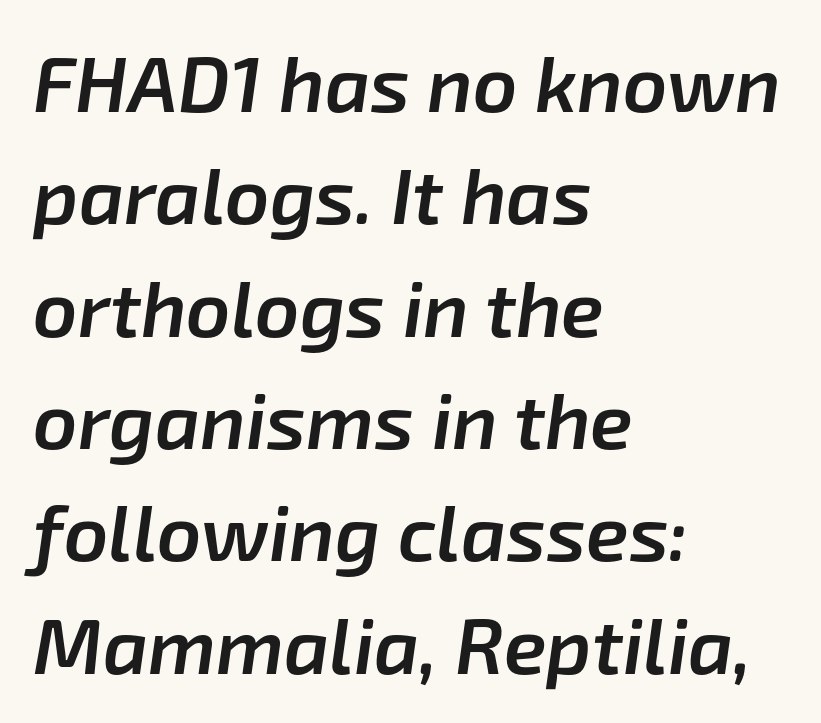
These lines were composed using italics. Visually the block forms a straight wall on the left and a jagged coastline on the right. Here the designer chose a conventional face with non-uniform glyph widths. The strokes are fattened partway — semibold, not bold. The strip under each line holds only bare page. A normal amount of white space separates one row of letters from the next.
